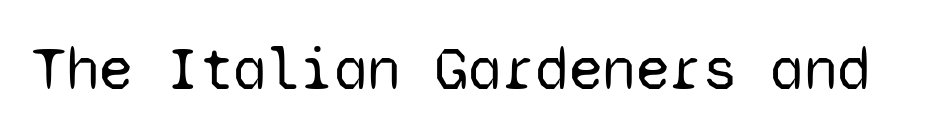
The image shows 61 px regular-weight sans-serif type, upright, monospaced; set normal letter spacing, not underlined; low stroke contrast and a medium x-height.
